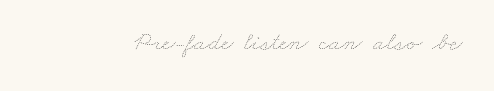
Q: Is the text bold? A: No.
Q: Is the text underlined? A: No.
Q: Is the spacing between letters normal or unusually wide? A: Normal.
